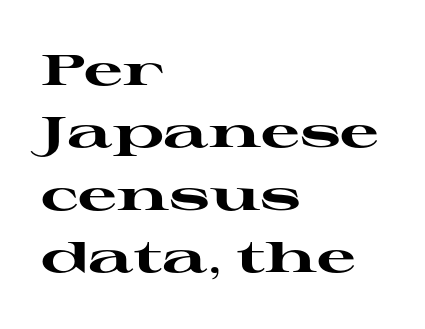
The image shows 43 px heavy, wide serif type, upright; set left-aligned, normal line spacing (1.45x), normal letter spacing, not underlined; high stroke contrast and a medium x-height.
